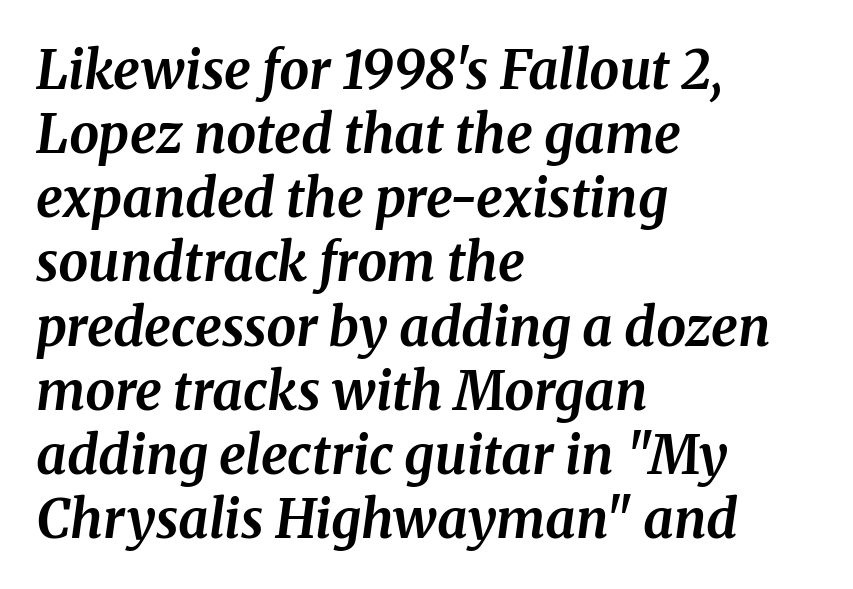
{"serif": "yes", "italic": "yes", "lean": "right", "slant_degrees": 8, "bold": "yes", "weight": "bold", "width": "normal", "stroke_contrast": "medium", "x_height": "medium", "monospaced": "no", "underline": "no", "align": "left", "line_spacing_ratio": 1.21, "letter_spacing": "normal", "letter_spacing_em": 0.0, "glyph_px": 53}
